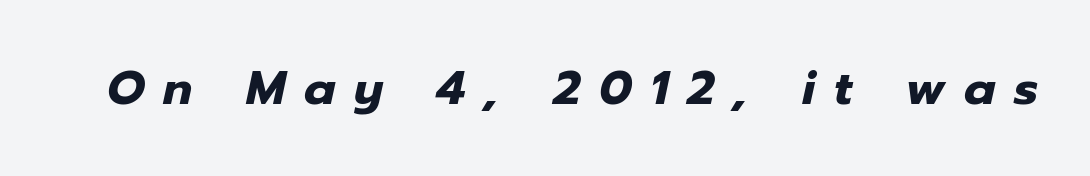
{"italic": "yes", "lean": "right", "slant_degrees": 12, "bold": "yes", "weight": "heavy", "width": "normal", "stroke_contrast": "low", "x_height": "medium", "monospaced": "no", "underline": "no", "letter_spacing": "wide", "letter_spacing_em": 0.4, "glyph_px": 47}
